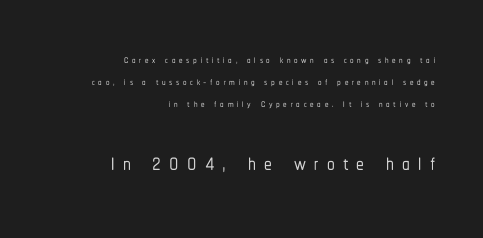
Regarding leading, the lines here are spaced in the standard way. Any mark beneath the type? The region is blank. Characters follow at a spacing far wider than the type designer built in. Leftover space on each line is placed entirely before the opening word.
